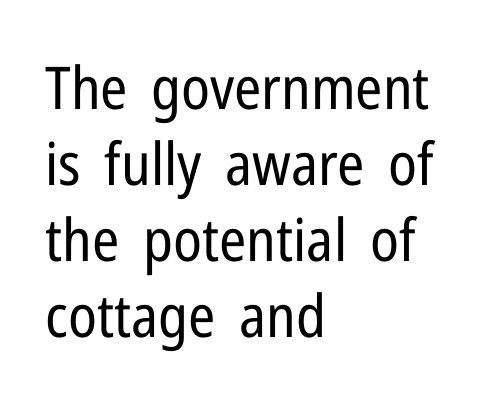
Caption: face not bold, strokes unweighted. A classic flush-left, rag-right setting is used for this passage. Check under the words: just untouched page. A typesetter would call this leading conventional body-copy spacing.
